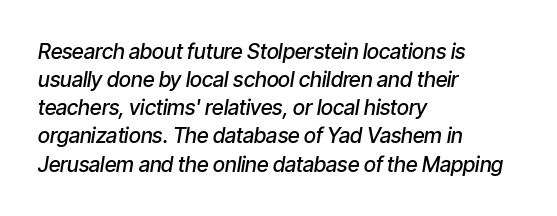
The image shows 21 px text type, italic (leaning right); set left-aligned, normal line spacing (1.34x), normal letter spacing, not underlined.
